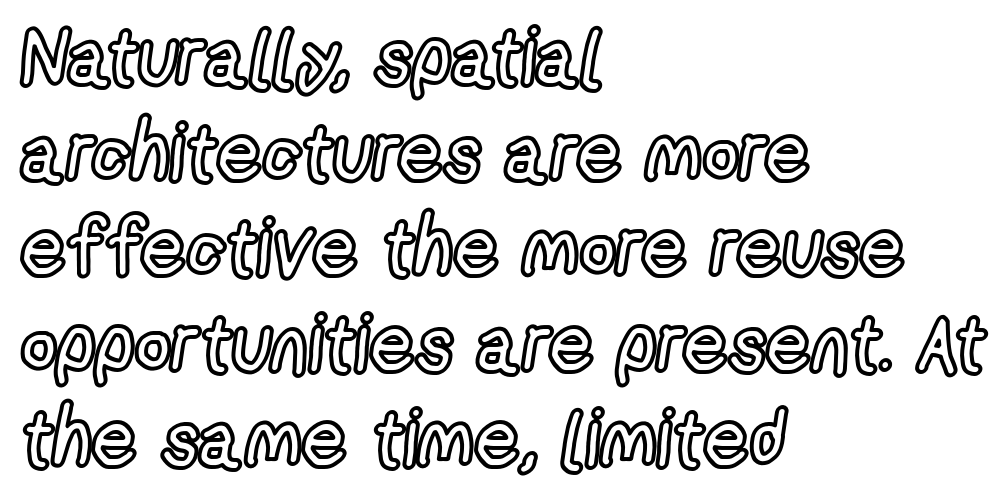
The image shows 79 px condensed type; set left-aligned, line spacing 1.21x, normal letter spacing, not underlined; a medium x-height.
